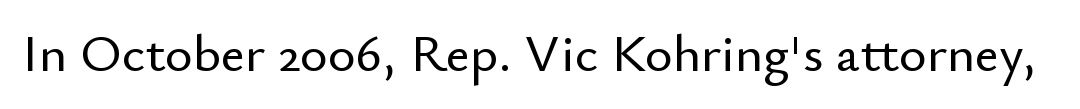
The image shows 53 px sans-serif type, upright; set normal letter spacing, not underlined; low stroke contrast and a small x-height.
